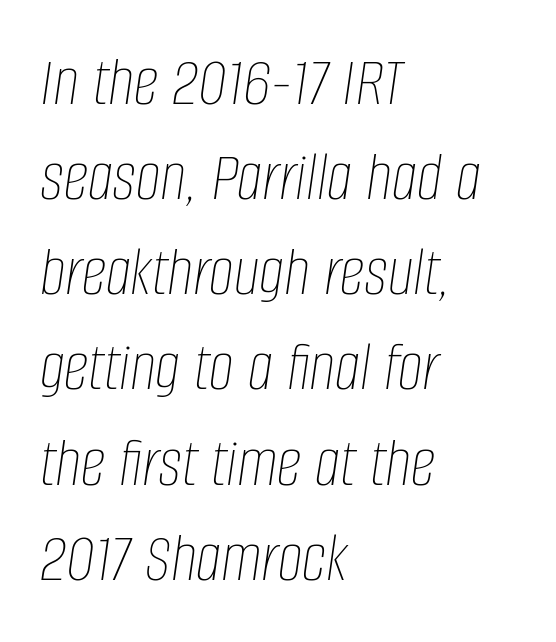
Q: Is the text bold? A: No.
Q: Is the text italic (slanted)? A: Yes, it leans right by about 8 degrees.
Q: Is the text underlined? A: No.
Q: How is the paragraph aligned? A: Left-aligned.
Q: Is the spacing between letters normal or unusually wide? A: Normal.
Q: Is the spacing between lines tight, normal or loose? A: Normal.
Q: Width (condensed, normal, or wide)? A: Condensed.
Q: Stroke contrast? A: Low.
Q: x-height? A: Large.
Q: Monospaced? A: No.
